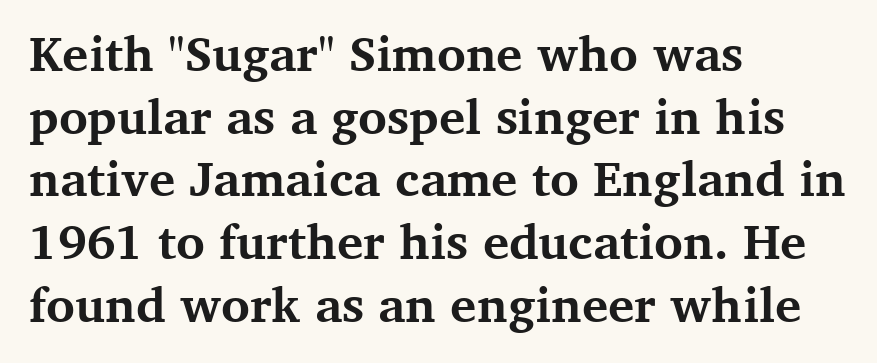
Interline gaps are of average width in this sample. This is roman type, the default non-slanted kind. A dark, heavy texture on the line: the type is bold. You could not count columns in this text — the font is proportionally spaced. There is no visible air inserted between adjacent glyphs.
